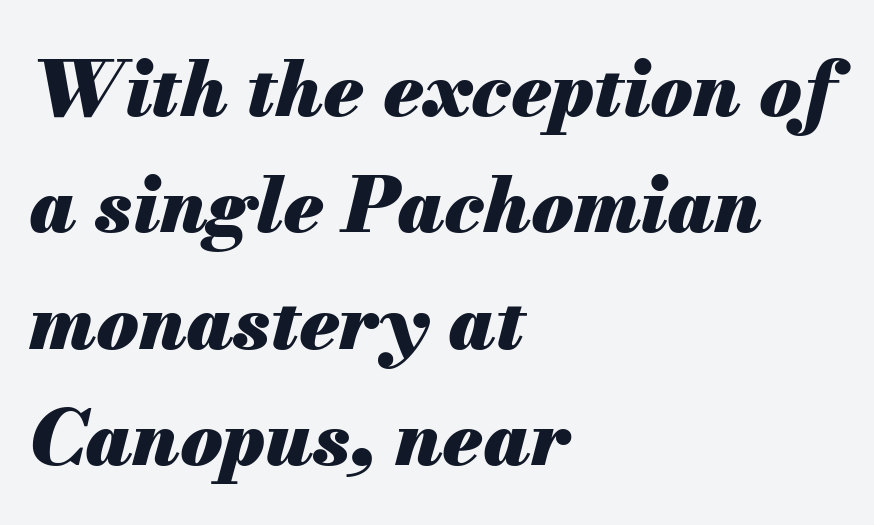
Q: Is the text bold? A: Yes.
Q: Is the text italic (slanted)? A: Yes, it leans right by about 13 degrees.
Q: Is the text underlined? A: No.
Q: How is the paragraph aligned? A: Left-aligned.
Q: Is the spacing between letters normal or unusually wide? A: Normal.
Q: Is the spacing between lines tight, normal or loose? A: Normal.
Q: Width (condensed, normal, or wide)? A: Normal.
Q: Stroke contrast? A: Medium.
Q: x-height? A: Small.
Q: Monospaced? A: No.
